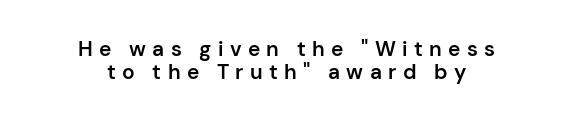
{"italic": "no", "bold": "semi", "underline": "no", "align": "center", "line_spacing": "tight", "line_spacing_ratio": 1.11, "letter_spacing": "wide", "letter_spacing_em": 0.3, "glyph_px": 21}
